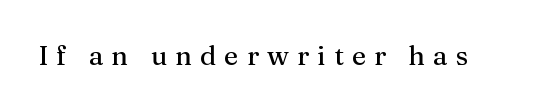
Q: Is the text italic (slanted)? A: No, it is upright.
Q: Is the text underlined? A: No.
Q: Is the spacing between letters normal or unusually wide? A: Unusually wide.
